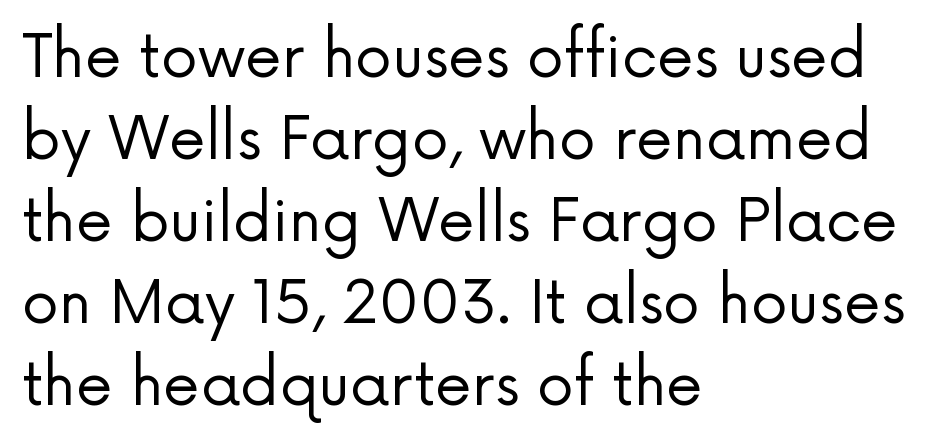
{"serif": "no", "italic": "no", "bold": "no", "weight": "regular", "width": "normal", "stroke_contrast": "low", "x_height": "medium", "monospaced": "no", "underline": "no", "align": "left", "line_spacing": "normal", "line_spacing_ratio": 1.39, "letter_spacing": "normal", "letter_spacing_em": 0.0, "glyph_px": 59}
